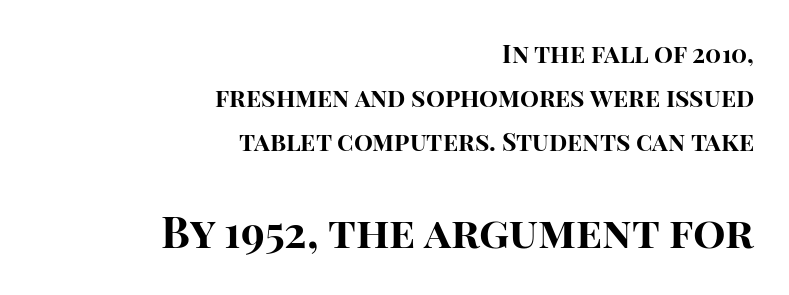
Nobody drew a line under any word here. Italic: no, the glyphs are upright roman. A sans-serif font was chosen for this passage. How heavy is the stroke? Heavy — this is a bold. Note the varied advance widths — an 'i' is clearly narrower than an 'm'. The line texture is even and compact thanks to regular tracking.
